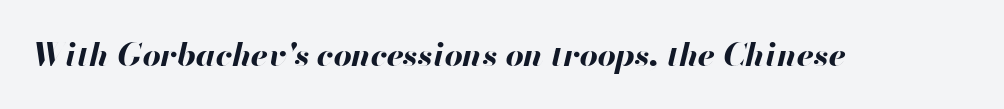
Q: Is the text bold? A: Yes.
Q: Is the text italic (slanted)? A: Yes, it leans right by about 13 degrees.
Q: Is the text underlined? A: No.
Q: Is the spacing between letters normal or unusually wide? A: Normal.
Q: Width (condensed, normal, or wide)? A: Normal.
Q: Stroke contrast? A: High.
Q: x-height? A: Small.
Q: Monospaced? A: No.
